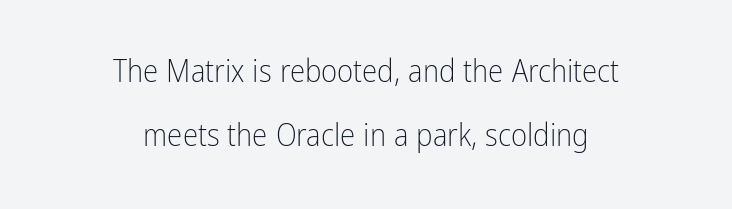
The image shows 31 px light, condensed sans-serif type, upright; set centered, loose line spacing (2.08x), normal letter spacing, not underlined; low stroke contrast and a medium x-height.
